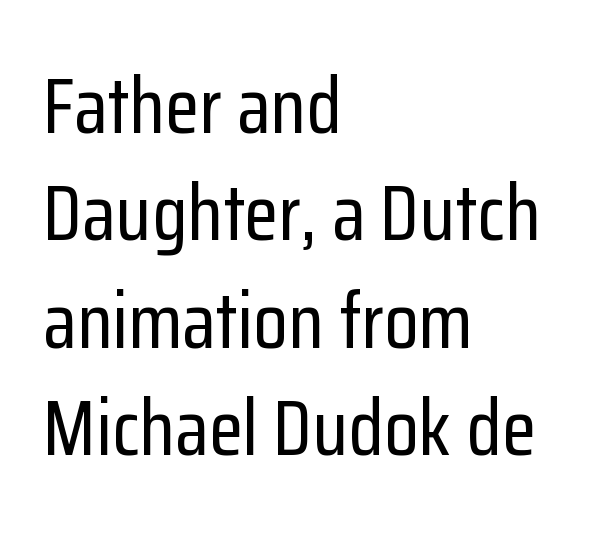
The image shows 79 px condensed sans-serif type, upright; set left-aligned, normal line spacing (1.36x), normal letter spacing, not underlined; low stroke contrast and a medium x-height.
